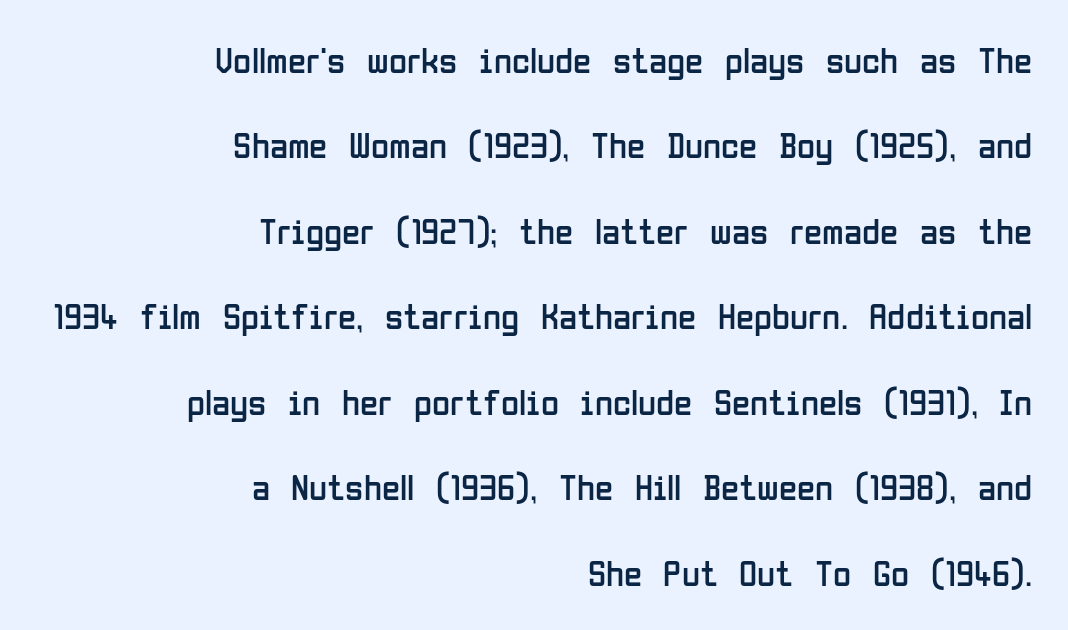
Letters rest on an invisible, unmarked baseline. This reads as an unemphasized weight, regular at the heaviest. The type family on display is of the sans-serif kind. Each word holds together tightly as a unit, with standard inter-letter gaps.
